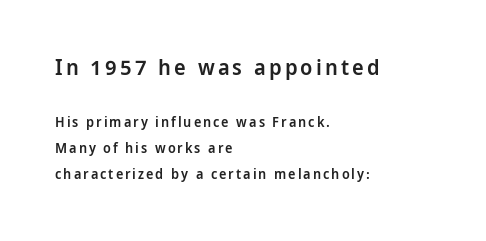
The image shows 22 px text type, upright; set left-aligned, line spacing 1.86x, not underlined; the first (top) block is 1.57x larger.
